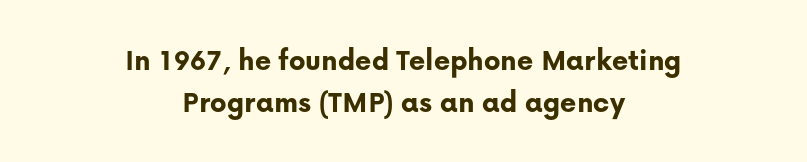
Quick note: underline off. This is heavy type, rendered in bold. Each line is balanced around a shared central axis. Line spacing here is normal. Unlike a traditional serif, this face leaves its strokes unadorned. Do the characters align in a grid? No, the font is proportional.
